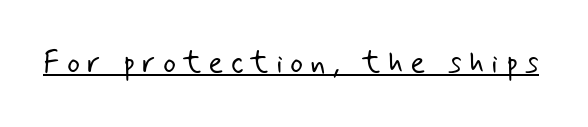
The image shows 31 px light sans-serif type; set unusually wide letter spacing (+0.23 em), underlined; low stroke contrast and a small x-height.
